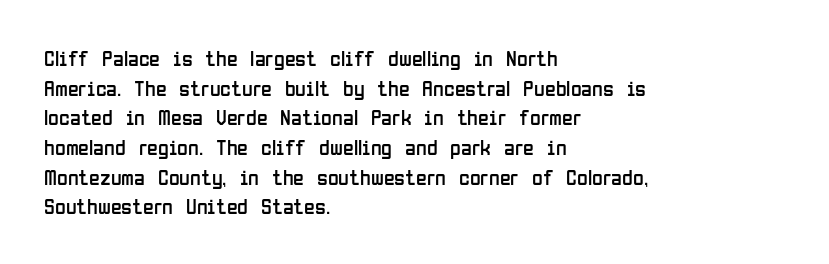
Q: Is the text bold? A: No.
Q: Is the text italic (slanted)? A: No, it is upright.
Q: Is the text underlined? A: No.
Q: How is the paragraph aligned? A: Left-aligned.
Q: Is the spacing between letters normal or unusually wide? A: Normal.
Q: Is the spacing between lines tight, normal or loose? A: Normal.
